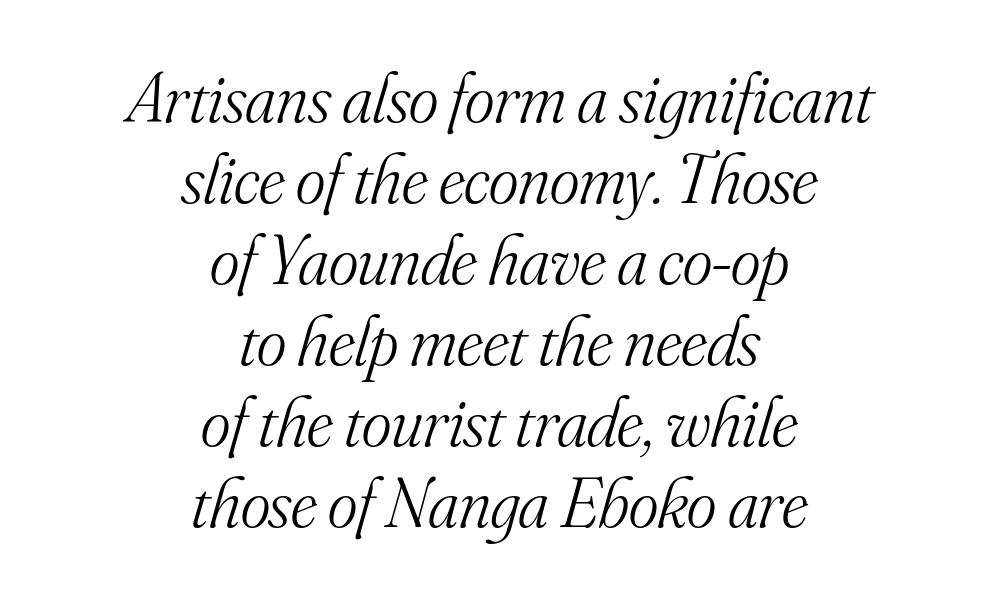
{"serif": "yes", "italic": "yes", "lean": "right", "slant_degrees": 16, "bold": "no", "weight": "light", "width": "normal", "stroke_contrast": "medium", "x_height": "small", "monospaced": "no", "underline": "no", "align": "center", "line_spacing": "tight", "line_spacing_ratio": 1.14, "letter_spacing": "normal", "letter_spacing_em": 0.0, "glyph_px": 71}
